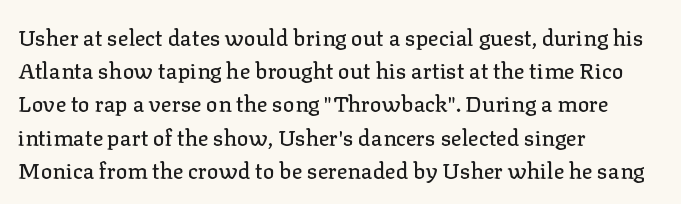
These lines keep a tight, regular rhythm from letter to letter. Vertical spacing — default. No word sits above an underline. The setting favours the left margin, as ordinary paragraphs usually do. The font's upright variant was chosen for this text.
